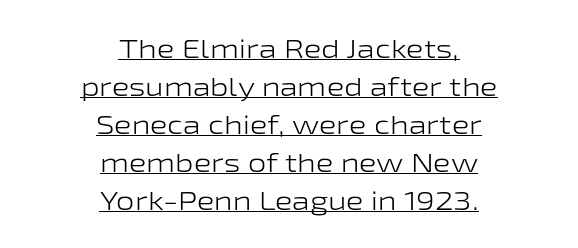
Q: Is the text bold? A: No.
Q: Is the text italic (slanted)? A: No, it is upright.
Q: Is the text underlined? A: Yes.
Q: How is the paragraph aligned? A: Centered.
Q: Is the spacing between letters normal or unusually wide? A: Normal.
Q: Is the spacing between lines tight, normal or loose? A: Normal.
